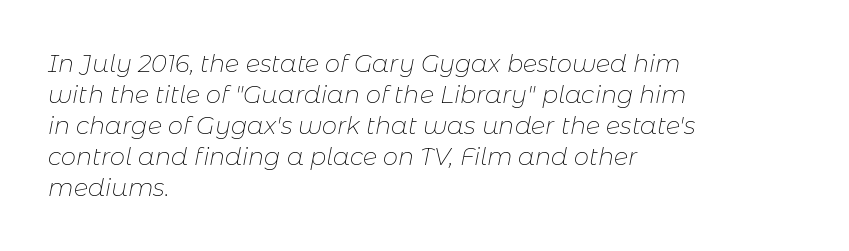
Q: Is the text bold? A: No.
Q: Is the text italic (slanted)? A: Yes, it leans right by about 11 degrees.
Q: Is the text underlined? A: No.
Q: How is the paragraph aligned? A: Left-aligned.
Q: Is the spacing between letters normal or unusually wide? A: Normal.
Q: Is the spacing between lines tight, normal or loose? A: Normal.
